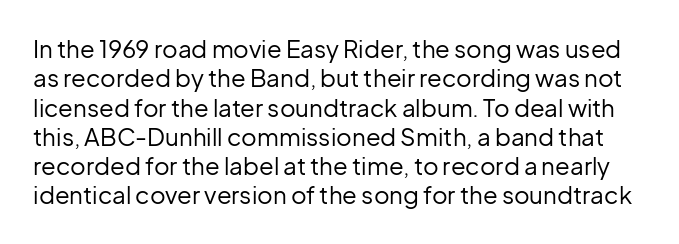
{"italic": "no", "bold": "no", "underline": "no", "line_spacing_ratio": 1.22, "letter_spacing": "normal", "letter_spacing_em": 0.0, "glyph_px": 24}
